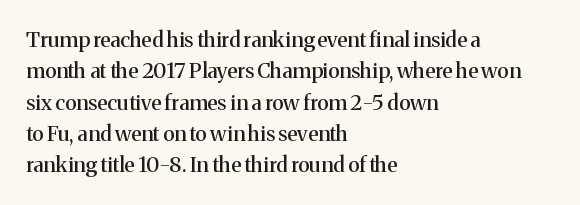
Q: Is the text italic (slanted)? A: No, it is upright.
Q: Is the text underlined? A: No.
Q: How is the paragraph aligned? A: Left-aligned.
Q: Is the spacing between letters normal or unusually wide? A: Normal.
Q: Is the spacing between lines tight, normal or loose? A: Normal.
